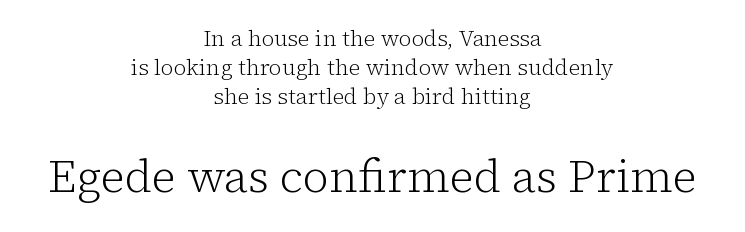
{"serif": "yes", "italic": "no", "bold": "no", "weight": "light", "width": "normal", "stroke_contrast": "low", "x_height": "medium", "monospaced": "no", "underline": "no", "align": "center", "line_spacing": "normal", "line_spacing_ratio": 1.31, "letter_spacing": "normal", "letter_spacing_em": 0.0, "larger_block": "second", "size_ratio": 2.05, "glyph_px": 45}
